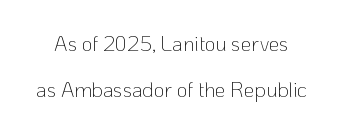
The passage shown stacks its lines with a broad gap. The letterforms sit shoulder to shoulder at normal distance. On a weight scale, this lands at 450 or below. Beneath every word, the page is bare.
